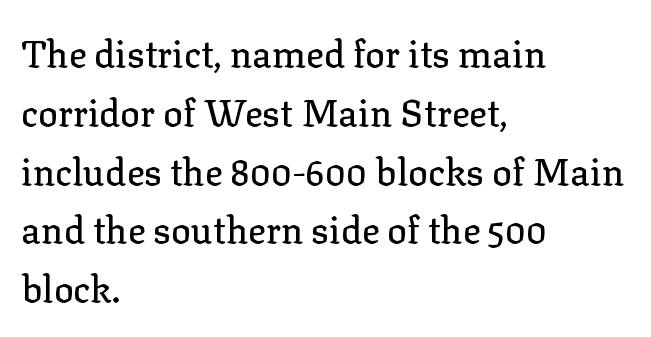
The image shows 37 px serif type, upright; set left-aligned, normal line spacing (1.59x), normal letter spacing, not underlined; low stroke contrast and a medium x-height.
